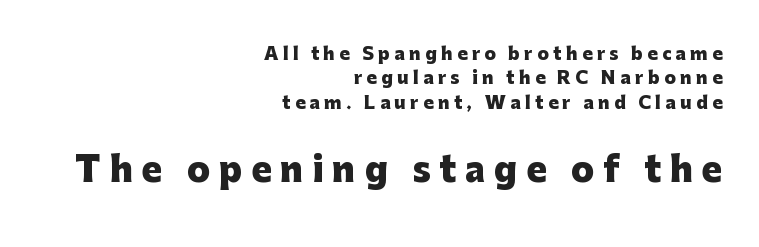
Q: Is the text bold? A: Yes.
Q: Is the text italic (slanted)? A: No, it is upright.
Q: Is the typeface a serif or a sans-serif typeface? A: Sans-serif.
Q: Is the text underlined? A: No.
Q: How is the paragraph aligned? A: Right-aligned.
Q: Is the spacing between letters normal or unusually wide? A: Unusually wide.
Q: Is the spacing between lines tight, normal or loose? A: Normal.
Q: Which block of text is set in a larger size, the first (top) or the second (bottom)? A: The second (bottom) one.
Q: Width (condensed, normal, or wide)? A: Normal.
Q: Stroke contrast? A: Low.
Q: x-height? A: Medium.
Q: Monospaced? A: No.
